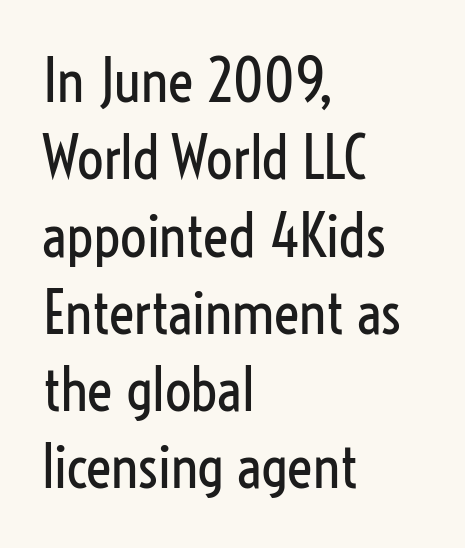
Q: Is the text bold? A: No.
Q: Is the text italic (slanted)? A: No, it is upright.
Q: Is the typeface a serif or a sans-serif typeface? A: Sans-serif.
Q: Is the text underlined? A: No.
Q: How is the paragraph aligned? A: Left-aligned.
Q: Is the spacing between letters normal or unusually wide? A: Normal.
Q: Is the spacing between lines tight, normal or loose? A: Normal.
Q: Width (condensed, normal, or wide)? A: Condensed.
Q: Stroke contrast? A: Low.
Q: x-height? A: Medium.
Q: Monospaced? A: No.
